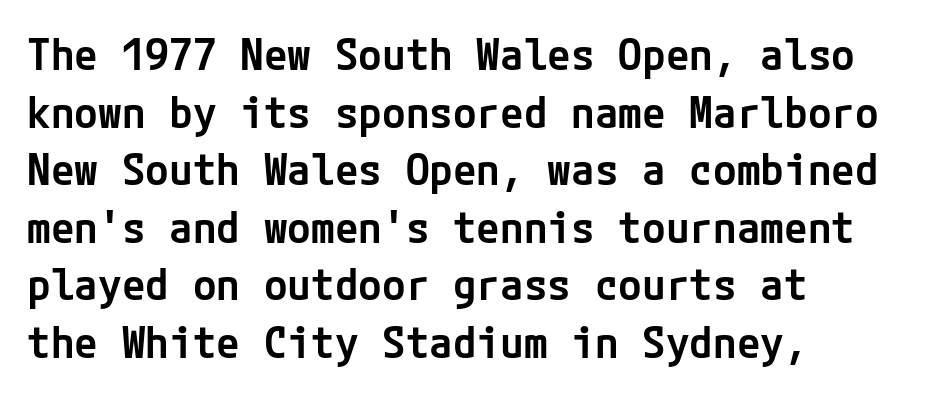
{"serif": "no", "italic": "no", "bold": "semi", "weight": "semibold", "width": "normal", "stroke_contrast": "low", "x_height": "medium", "underline": "no", "align": "left", "line_spacing": "normal", "line_spacing_ratio": 1.34, "letter_spacing": "normal", "letter_spacing_em": 0.0, "glyph_px": 43}
